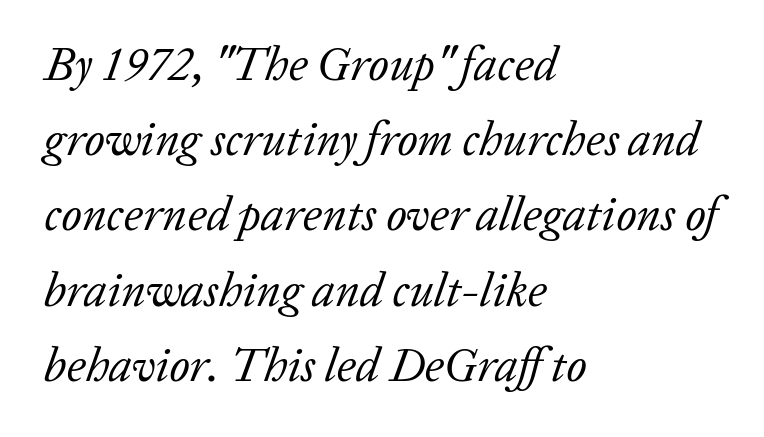
{"serif": "yes", "italic": "yes", "lean": "right", "slant_degrees": 20, "bold": "no", "weight": "regular", "width": "normal", "stroke_contrast": "low", "x_height": "medium", "monospaced": "no", "underline": "no", "align": "left", "line_spacing": "normal", "line_spacing_ratio": 1.6, "letter_spacing": "normal", "letter_spacing_em": 0.0, "glyph_px": 47}
